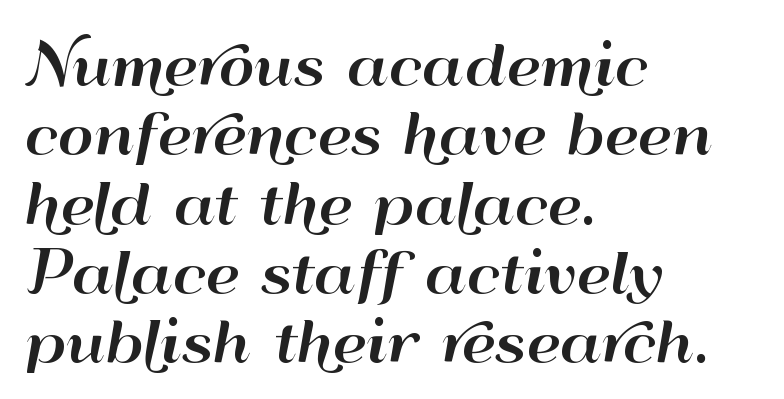
The image shows 55 px wide sans-serif type; set left-aligned, normal line spacing (1.26x), normal letter spacing, not underlined; high stroke contrast and a small x-height.
